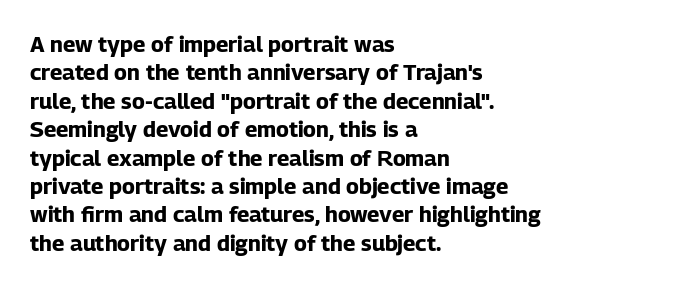
Q: Is the text bold? A: Yes.
Q: Is the text italic (slanted)? A: No, it is upright.
Q: Is the text underlined? A: No.
Q: How is the paragraph aligned? A: Left-aligned.
Q: Is the spacing between letters normal or unusually wide? A: Normal.
Q: Is the spacing between lines tight, normal or loose? A: Normal.
